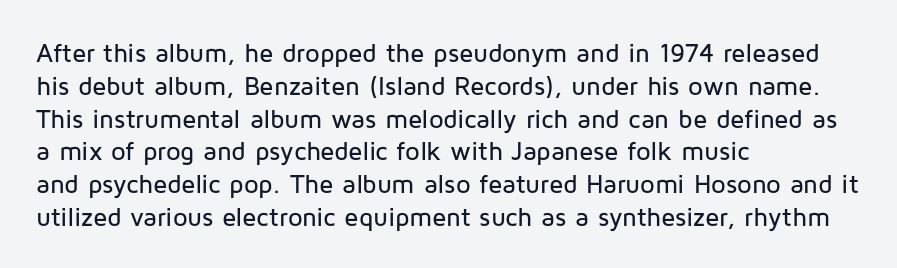
{"italic": "no", "underline": "no", "align": "left", "line_spacing": "normal", "line_spacing_ratio": 1.26, "letter_spacing": "normal", "letter_spacing_em": 0.0, "glyph_px": 26}
